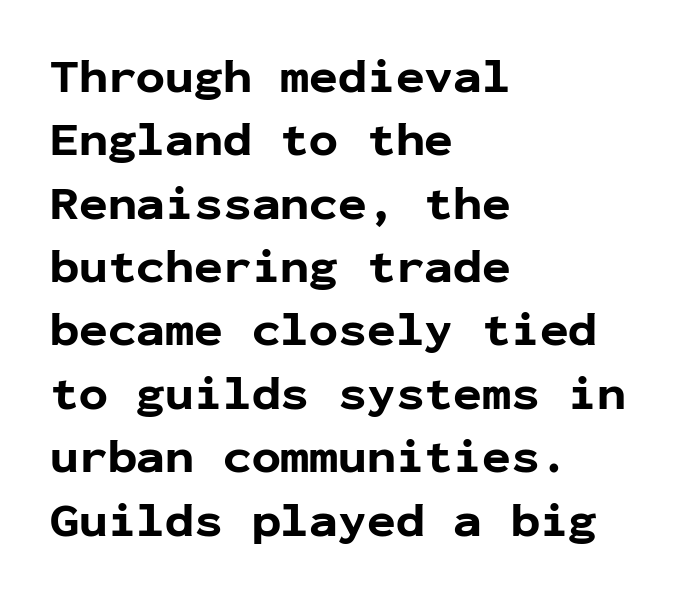
The image shows 48 px bold sans-serif type, upright, monospaced; set left-aligned, normal line spacing (1.32x), normal letter spacing, not underlined; low stroke contrast and a medium x-height.
